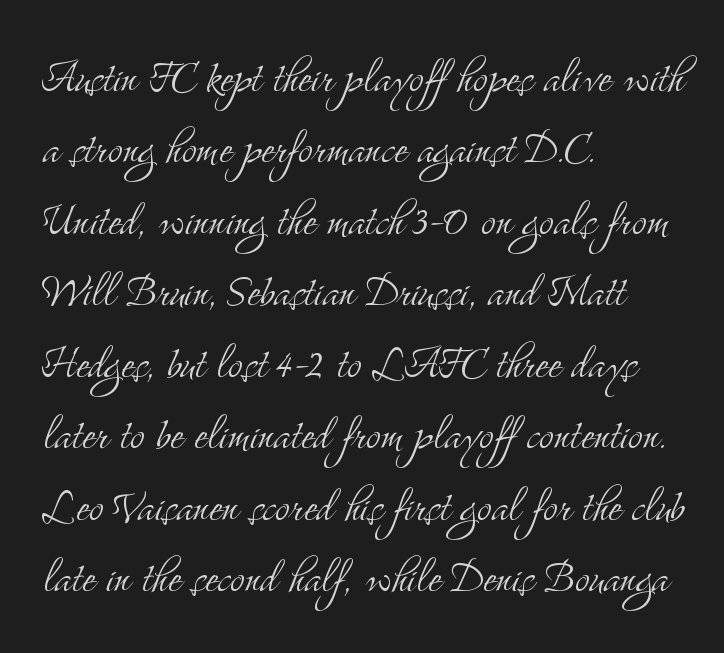
The image shows 55 px light, condensed serif type; set left-aligned, normal line spacing (1.3x), normal letter spacing, not underlined; medium stroke contrast and a small x-height.
